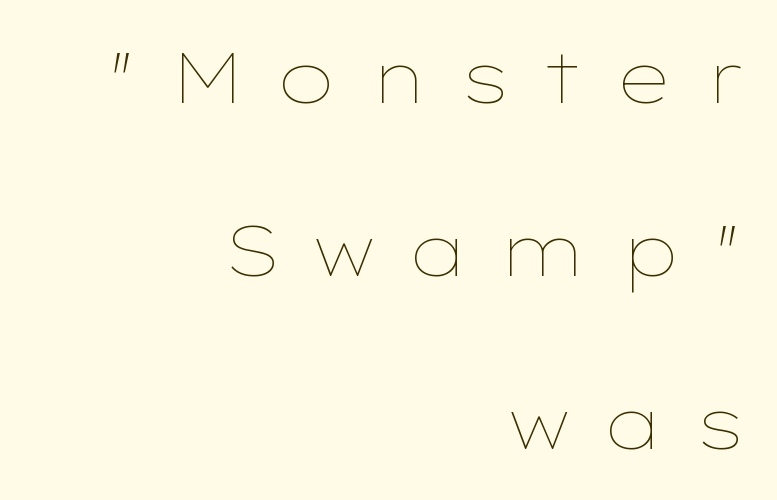
The image shows 71 px thin, wide type, upright; set right-aligned, loose line spacing (2.44x), unusually wide letter spacing (+0.44 em), not underlined; low stroke contrast and a medium x-height.
